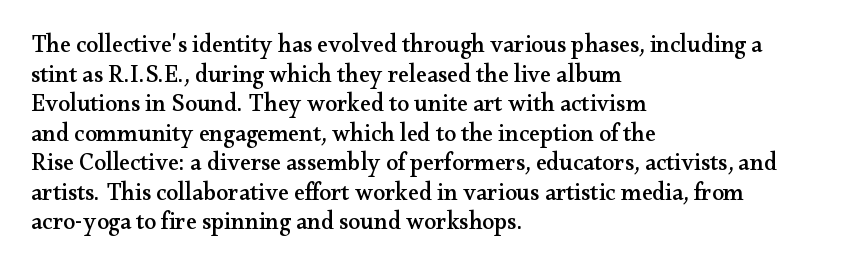
{"italic": "no", "underline": "no", "align": "left", "line_spacing_ratio": 1.23, "letter_spacing": "normal", "letter_spacing_em": 0.0, "glyph_px": 24}
